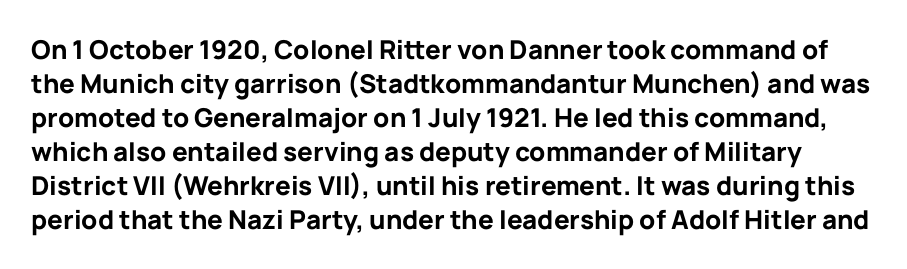
{"italic": "no", "bold": "yes", "underline": "no", "line_spacing": "normal", "line_spacing_ratio": 1.31, "letter_spacing": "normal", "letter_spacing_em": 0.0, "glyph_px": 26}
